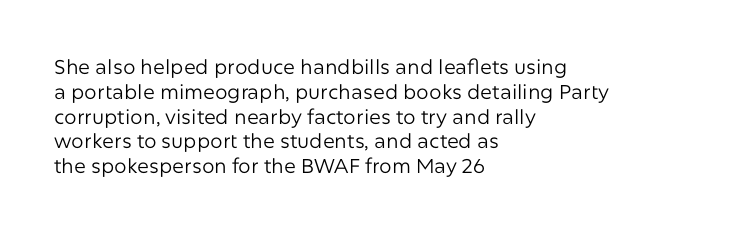
The image shows 20 px text type, upright; set left-aligned, line spacing 1.24x, normal letter spacing, not underlined.
